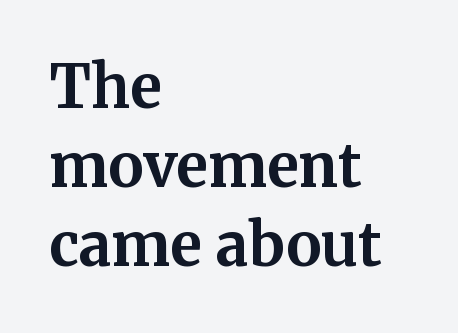
The gap between lines stays unmarked. Do the characters align in a grid? No, the font is proportional. Reading down the block, your eye returns to a fixed left position each line. This rendering leaves character spacing at its baseline value. When letters stand straight like this, we call the style roman or upright.
